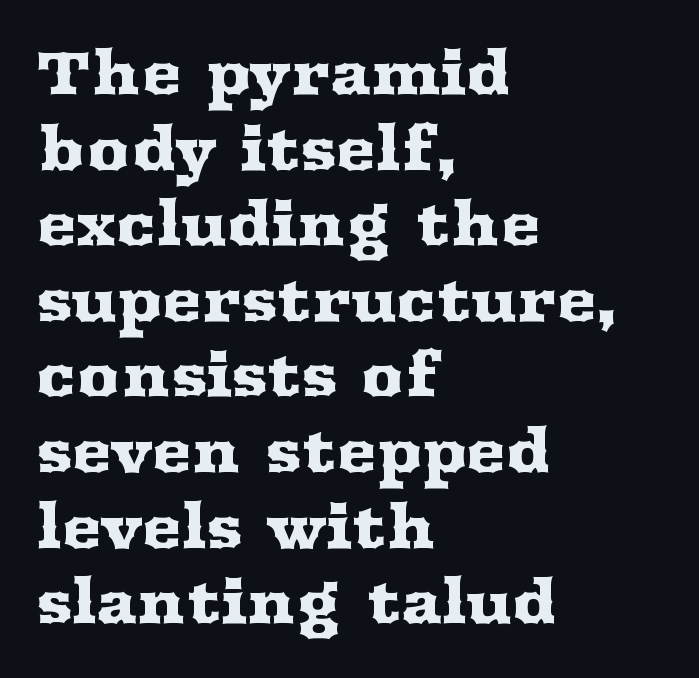
Baseline-to-baseline distance is the conventional proportion of letter height. Unlike a clean sans, this face finishes its strokes with serifs. Check under the words: just untouched page. Think of a printed novel: that variable character pitch is what you see here.
